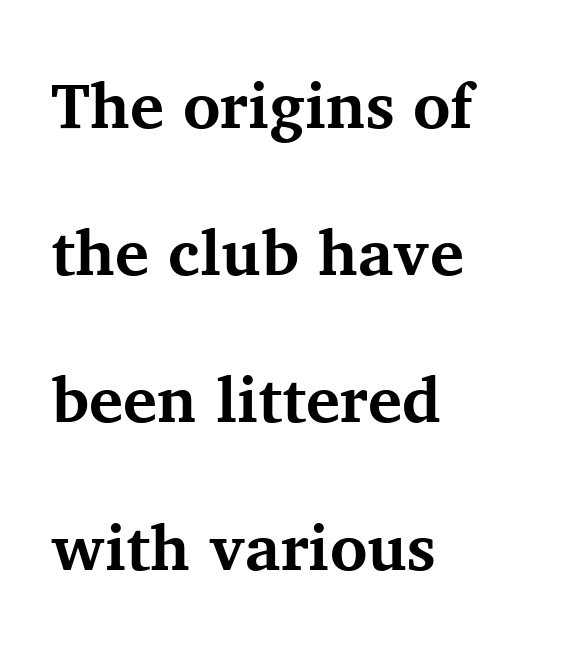
Here the glyphs are tracked normally, forming tight word shapes. The passage shown is not underscored anywhere. The letters advance in unequal steps, a hallmark of proportional type. Which margin do the lines hug? The left one — the right edge is uneven. Heavy, bold letterforms. Little horizontal feet cap the strokes, marking this as serif type.
